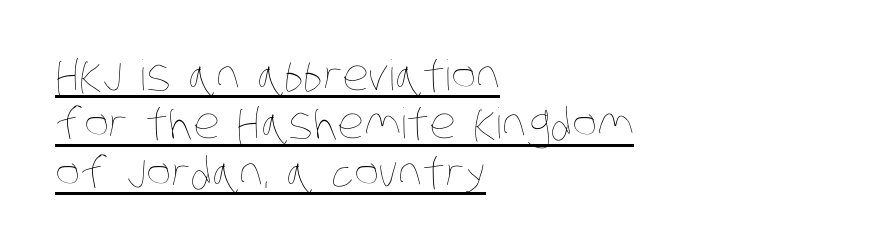
The image shows 42 px thin, condensed type; set left-aligned, tight line spacing (1.15x), normal letter spacing, underlined; low stroke contrast and a large x-height.
